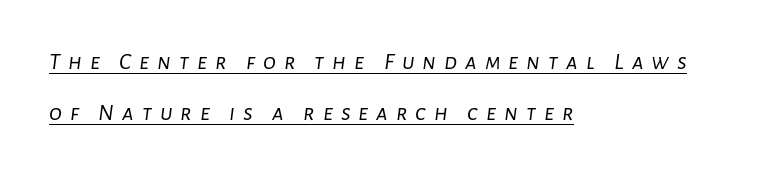
Compared with undecorated copy, this sample adds a rule below the words. Honestly, the letter spacing is so wide it's the main thing you notice. A typesetter would mark this as italic. Stem width sits at or under what a default text font uses.
